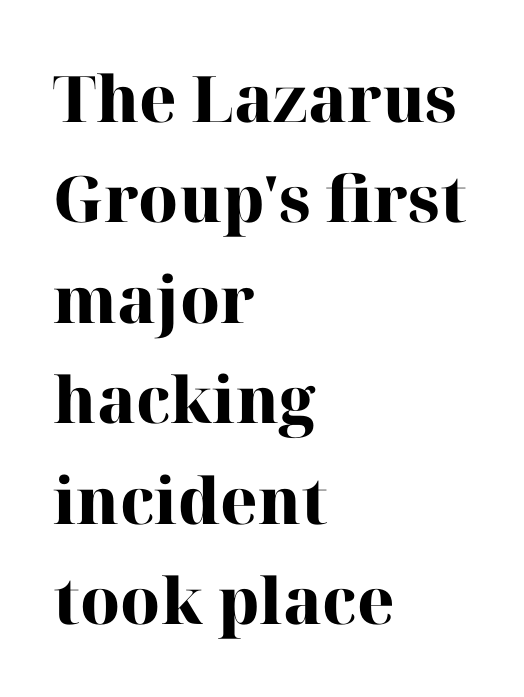
{"serif": "yes", "italic": "no", "bold": "yes", "weight": "heavy", "width": "normal", "stroke_contrast": "high", "x_height": "medium", "monospaced": "no", "underline": "no", "align": "left", "line_spacing": "normal", "line_spacing_ratio": 1.57, "letter_spacing": "normal", "letter_spacing_em": 0.0, "glyph_px": 64}
